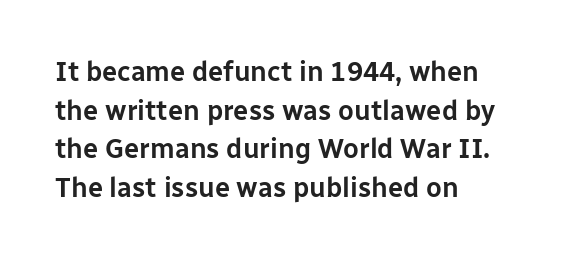
Tracking value appears to be zero — textbook default spacing. The font's upright variant was chosen for this text. Alignment: flush left. Rows of type keep a routine distance in the vertical direction. This rendering features lettering with no underline.
